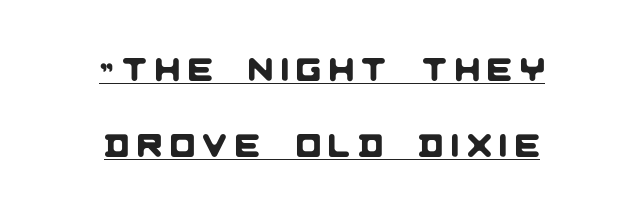
{"serif": "no", "width": "normal", "stroke_contrast": "low", "x_height": "large", "monospaced": "no", "underline": "yes", "align": "center", "line_spacing": "loose", "line_spacing_ratio": 2.31, "letter_spacing": "wide", "letter_spacing_em": 0.24, "glyph_px": 33}
